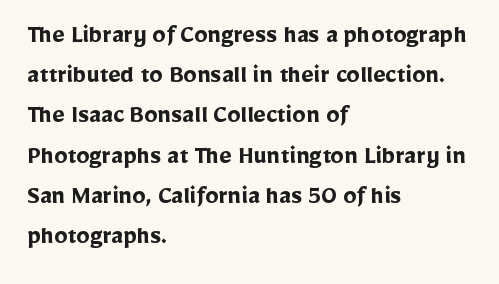
{"italic": "no", "bold": "yes", "underline": "no", "align": "left", "line_spacing": "normal", "line_spacing_ratio": 1.49, "letter_spacing": "normal", "letter_spacing_em": 0.0, "glyph_px": 27}
